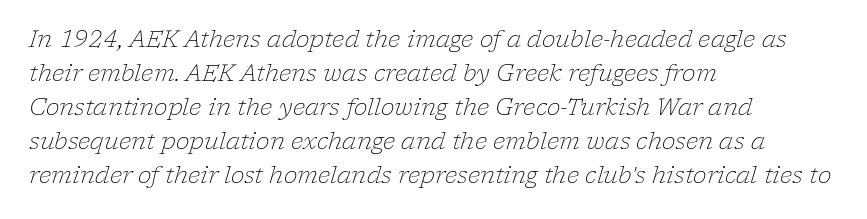
The image shows 23 px text type, italic (leaning right); set left-aligned, normal line spacing (1.48x), normal letter spacing, not underlined.
